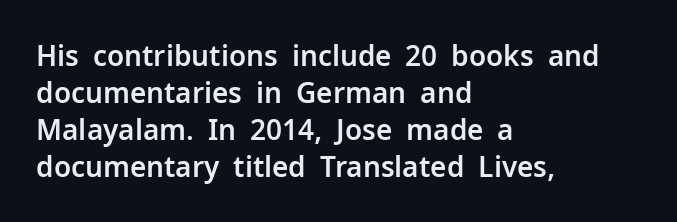
{"serif": "no", "italic": "no", "width": "normal", "stroke_contrast": "low", "x_height": "medium", "monospaced": "no", "underline": "no", "align": "left", "line_spacing": "normal", "line_spacing_ratio": 1.32, "letter_spacing": "normal", "letter_spacing_em": 0.0, "glyph_px": 28}
